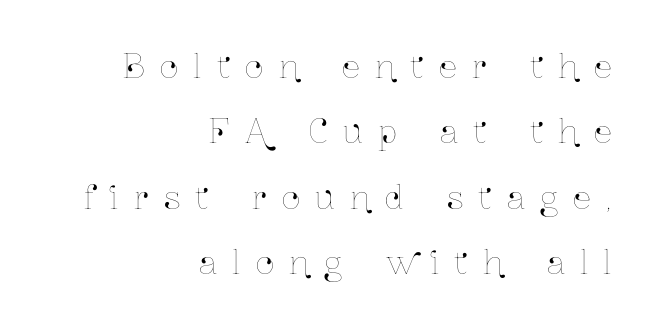
All the whitespace from short lines collects on the left. Compared with typical paragraphs, the rows here are farther apart. Character widths vary here, with narrow letters taking less room than wide ones. Bare-footed words on every line. Does the lettering tilt? It doesn't — this is upright. Characters follow at a spacing far wider than the type designer built in.
